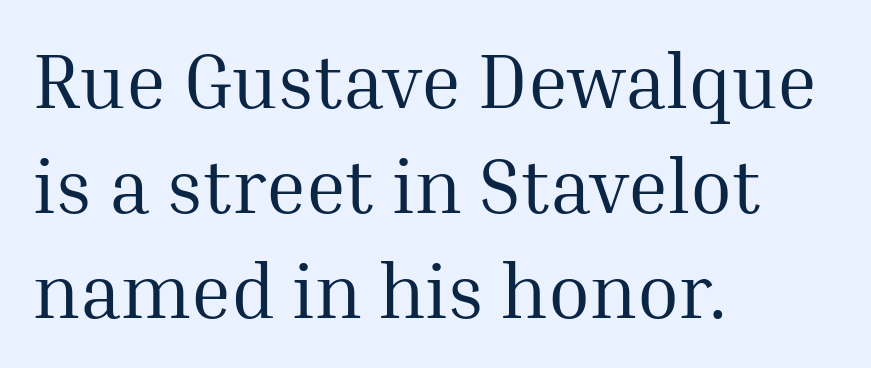
{"serif": "yes", "italic": "no", "bold": "no", "weight": "regular", "width": "normal", "stroke_contrast": "medium", "x_height": "medium", "monospaced": "no", "underline": "no", "align": "left", "line_spacing": "normal", "line_spacing_ratio": 1.38, "letter_spacing": "normal", "letter_spacing_em": 0.0, "glyph_px": 76}
